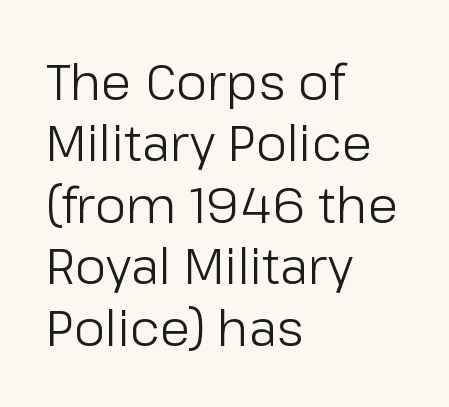
{"serif": "no", "italic": "no", "bold": "no", "weight": "light", "width": "normal", "stroke_contrast": "low", "x_height": "medium", "monospaced": "no", "underline": "no", "align": "left", "line_spacing_ratio": 1.23, "letter_spacing": "normal", "letter_spacing_em": 0.0, "glyph_px": 50}
